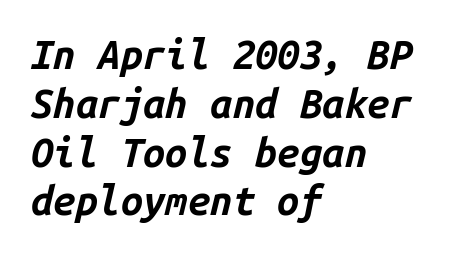
The image shows 40 px bold type, italic (leaning right), monospaced; set left-aligned, line spacing 1.22x, normal letter spacing, not underlined; low stroke contrast and a medium x-height.
